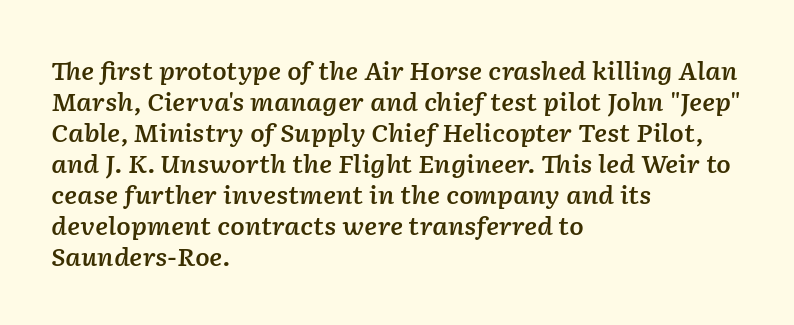
Q: Is the text bold? A: Semi-bold.
Q: Is the text italic (slanted)? A: Yes, it leans right by about 2 degrees.
Q: Is the text underlined? A: No.
Q: How is the paragraph aligned? A: Left-aligned.
Q: Is the spacing between letters normal or unusually wide? A: Normal.
Q: Is the spacing between lines tight, normal or loose? A: Normal.
